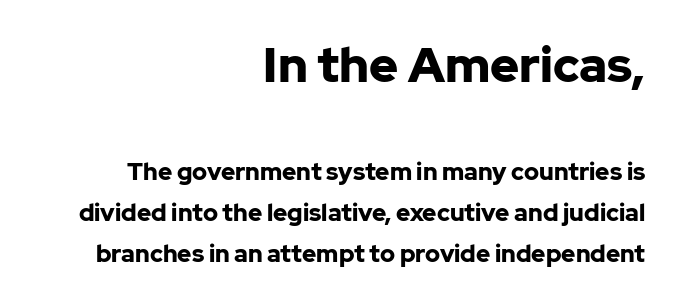
The image shows 49 px bold sans-serif type, upright; set right-aligned, line spacing 1.71x, normal letter spacing, not underlined; the first (top) block is 2.04x larger; low stroke contrast and a medium x-height.
